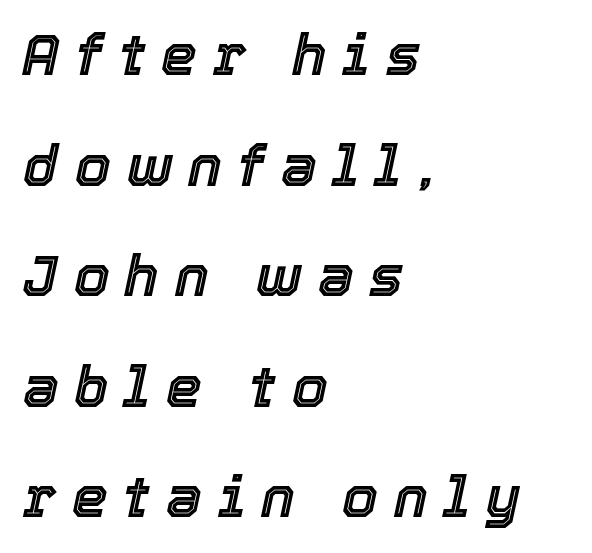
{"italic": "yes", "lean": "right", "slant_degrees": 12, "width": "normal", "x_height": "medium", "monospaced": "no", "underline": "no", "align": "left", "line_spacing": "loose", "line_spacing_ratio": 1.94, "letter_spacing": "wide", "letter_spacing_em": 0.28, "glyph_px": 57}
